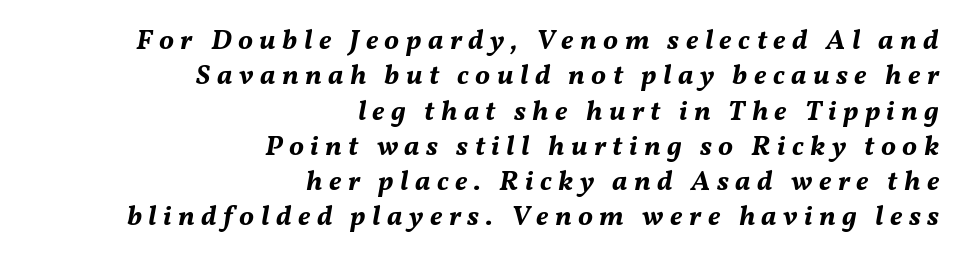
{"italic": "yes", "lean": "right", "slant_degrees": 11, "bold": "yes", "weight": "bold", "width": "normal", "stroke_contrast": "medium", "x_height": "medium", "monospaced": "no", "underline": "no", "align": "right", "line_spacing": "normal", "line_spacing_ratio": 1.26, "letter_spacing": "wide", "letter_spacing_em": 0.23, "glyph_px": 28}
